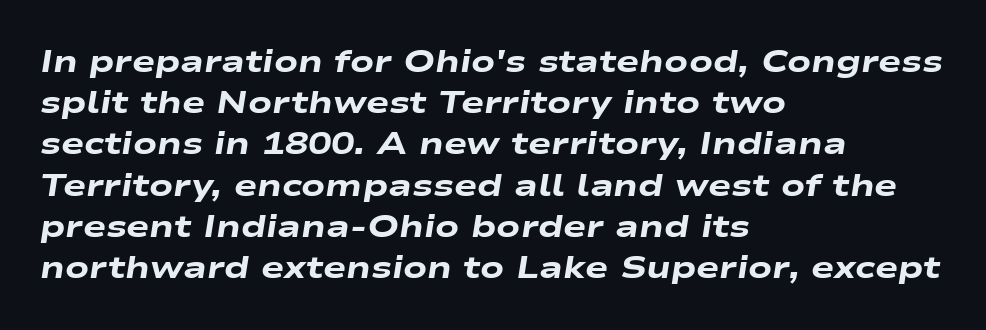
{"italic": "yes", "lean": "right", "slant_degrees": 9, "bold": "yes", "weight": "heavy", "width": "wide", "stroke_contrast": "low", "x_height": "medium", "monospaced": "no", "underline": "no", "align": "left", "line_spacing": "normal", "line_spacing_ratio": 1.33, "letter_spacing": "normal", "letter_spacing_em": 0.0, "glyph_px": 31}
